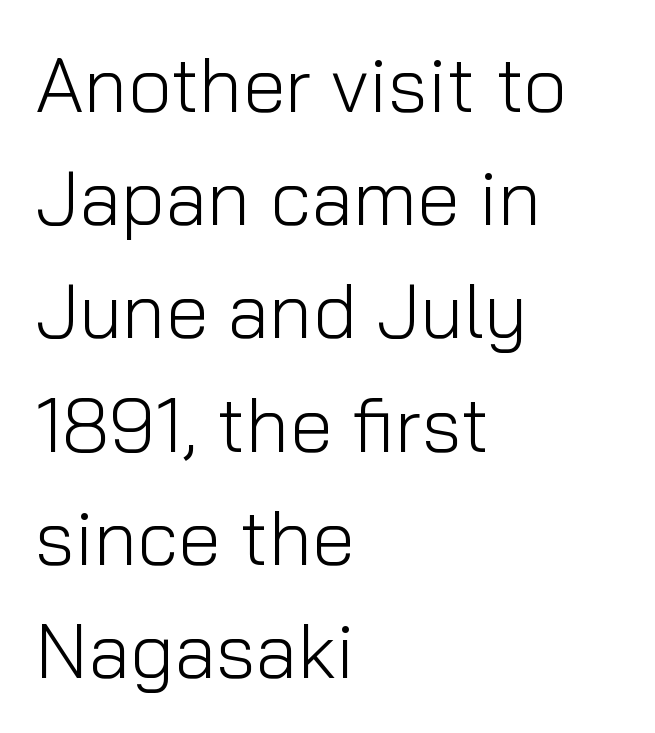
The image shows 77 px light sans-serif type, upright; set left-aligned, normal line spacing (1.47x), normal letter spacing, not underlined; low stroke contrast and a medium x-height.
